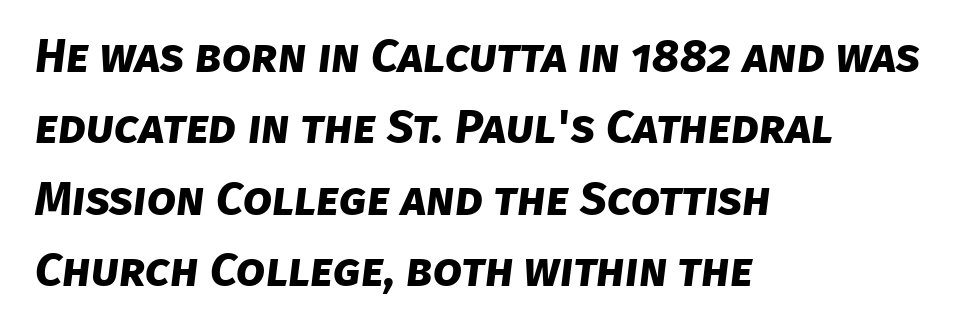
The image shows 47 px bold sans-serif type; set left-aligned, normal line spacing (1.52x), normal letter spacing, not underlined; low stroke contrast and a large x-height.
